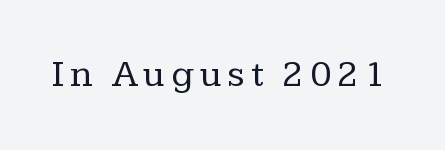
Q: Is the text bold? A: No.
Q: Is the text italic (slanted)? A: No, it is upright.
Q: Is the typeface a serif or a sans-serif typeface? A: Serif.
Q: Is the text underlined? A: No.
Q: Width (condensed, normal, or wide)? A: Normal.
Q: Stroke contrast? A: Low.
Q: x-height? A: Medium.
Q: Monospaced? A: No.
